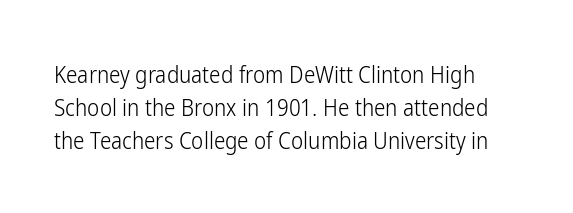
The image shows 23 px text type, upright; set normal line spacing (1.44x), normal letter spacing, not underlined.
